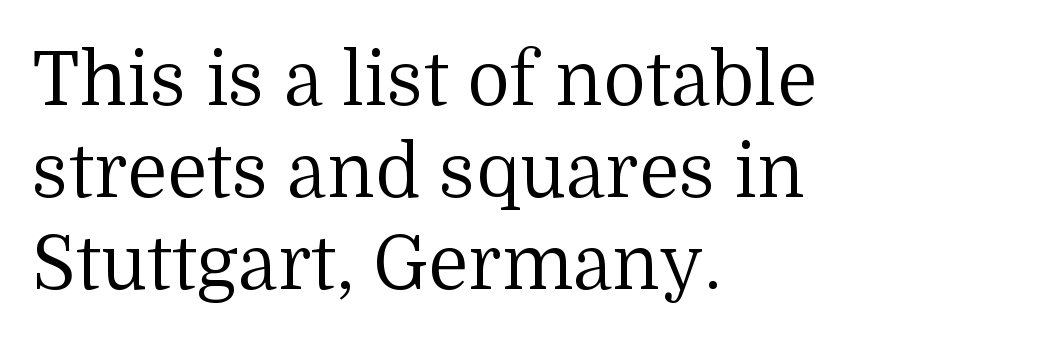
{"serif": "yes", "italic": "no", "bold": "no", "weight": "regular", "width": "normal", "stroke_contrast": "medium", "x_height": "medium", "monospaced": "no", "underline": "no", "align": "left", "line_spacing_ratio": 1.24, "letter_spacing": "normal", "letter_spacing_em": 0.0, "glyph_px": 74}
